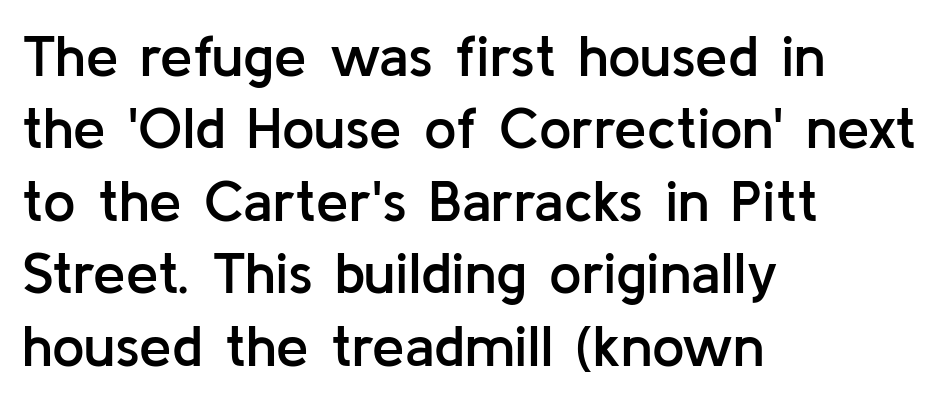
{"serif": "no", "italic": "no", "bold": "semi", "weight": "semibold", "width": "normal", "stroke_contrast": "low", "x_height": "medium", "monospaced": "no", "underline": "no", "align": "left", "line_spacing": "normal", "line_spacing_ratio": 1.25, "letter_spacing": "normal", "letter_spacing_em": 0.0, "glyph_px": 58}
